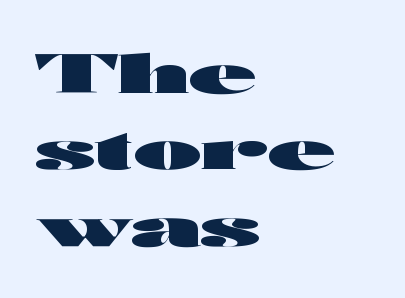
The image shows 55 px heavy, wide sans-serif type, upright; set left-aligned, normal line spacing (1.39x), normal letter spacing, not underlined; high stroke contrast and a medium x-height.
